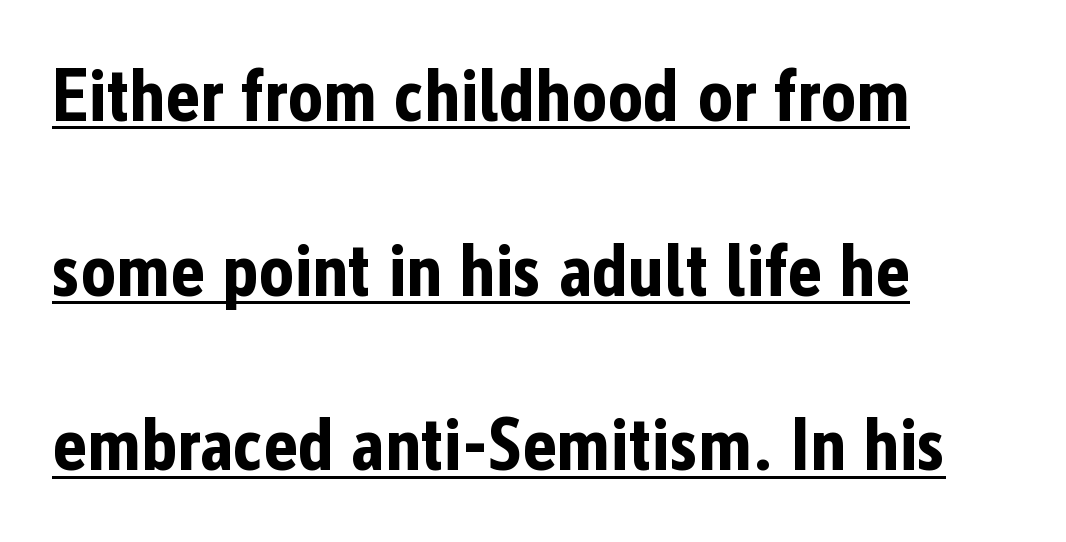
Is this a fixed-width face? No — the glyphs have proportional, varying widths. How would I describe the line gaps? Wide and relaxed. Strong, thick strokes mark this as bold type. Casual observation: everything's shoved over to the left.
